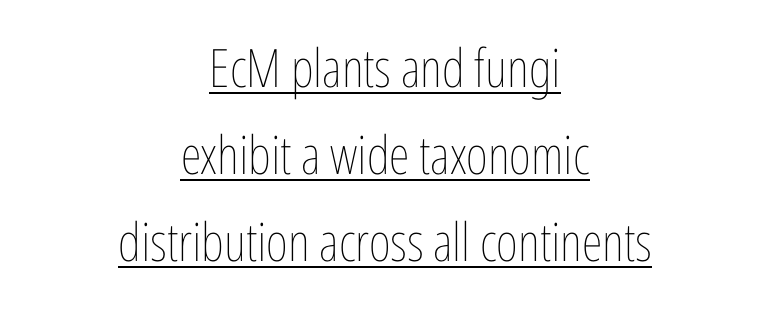
Proportional: the letters do not fall into vertical columns. Nothing unusual about the tracking: characters are spaced as the font intends. The line-height multiplier appears to be the usual default. Stems here are at most as thick as an everyday book face.
